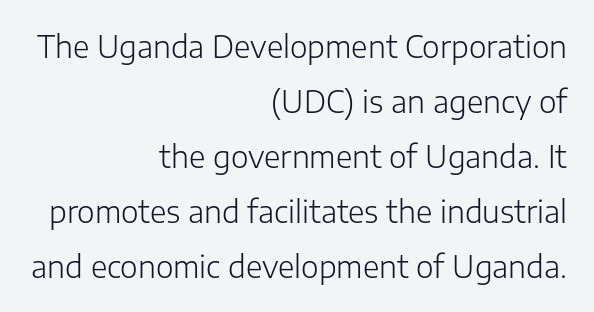
Looks like regular typesetting: each glyph gets only the width it needs. Posture: vertical. Visually the block forms a straight wall on the right and a jagged coastline on the left. The weight tops out at a normal text grade.
